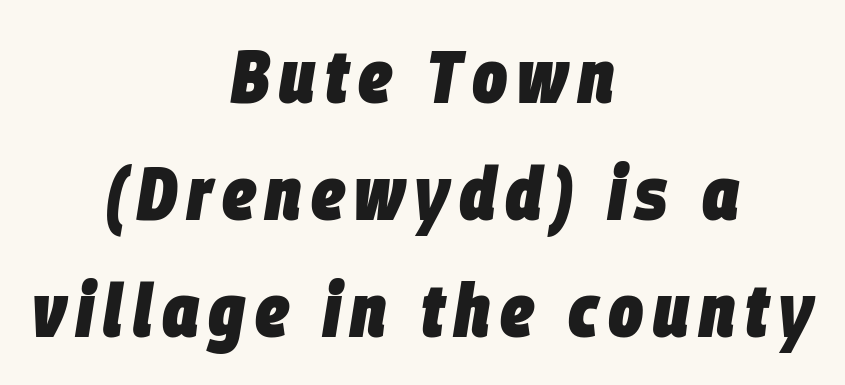
The image shows 74 px heavy, condensed type, italic (leaning right); set centered, normal line spacing (1.58x), not underlined; low stroke contrast and a large x-height.
